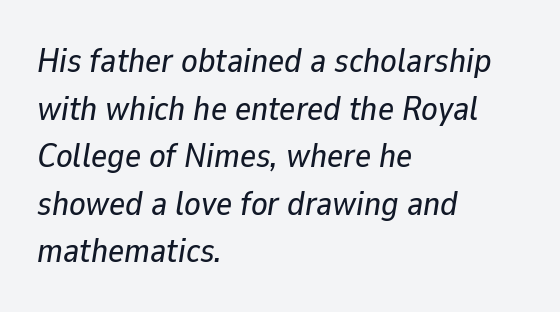
The image shows 34 px text type, italic (leaning right); set left-aligned, normal line spacing (1.4x), normal letter spacing, not underlined; low stroke contrast and a medium x-height.
